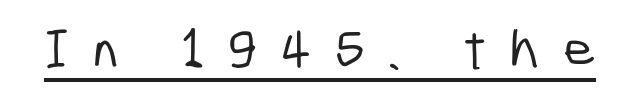
{"serif": "no", "width": "condensed", "stroke_contrast": "low", "x_height": "medium", "monospaced": "no", "underline": "yes", "letter_spacing": "wide", "letter_spacing_em": 0.42, "glyph_px": 56}
